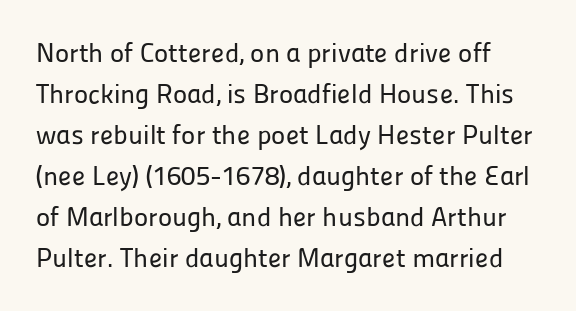
Q: Is the text italic (slanted)? A: No, it is upright.
Q: Is the text underlined? A: No.
Q: Is the spacing between letters normal or unusually wide? A: Normal.
Q: Is the spacing between lines tight, normal or loose? A: Normal.
